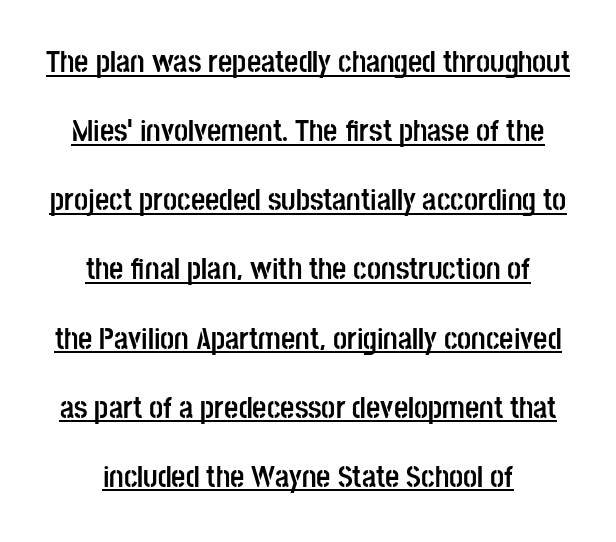
{"serif": "no", "italic": "no", "bold": "yes", "weight": "semibold", "width": "condensed", "stroke_contrast": "low", "x_height": "large", "monospaced": "no", "underline": "yes", "align": "center", "line_spacing": "loose", "line_spacing_ratio": 2.23, "letter_spacing": "normal", "letter_spacing_em": 0.0, "glyph_px": 31}
